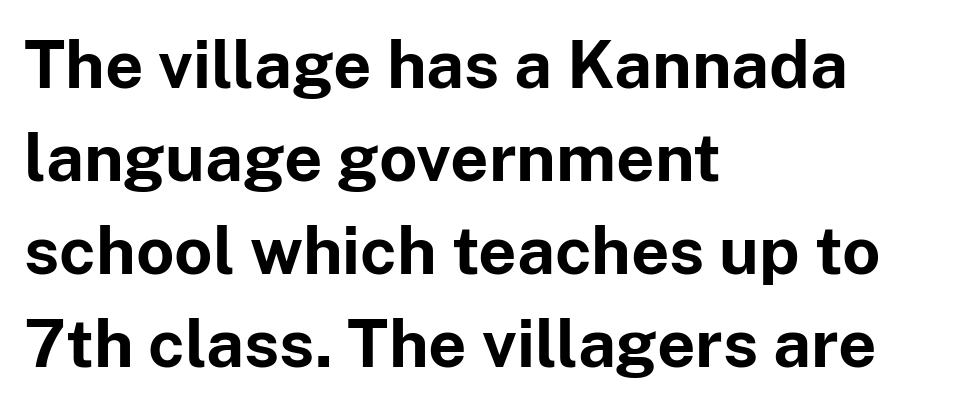
Q: Is the text bold? A: Yes.
Q: Is the text italic (slanted)? A: No, it is upright.
Q: Is the typeface a serif or a sans-serif typeface? A: Sans-serif.
Q: Is the text underlined? A: No.
Q: How is the paragraph aligned? A: Left-aligned.
Q: Is the spacing between letters normal or unusually wide? A: Normal.
Q: Is the spacing between lines tight, normal or loose? A: Normal.
Q: Width (condensed, normal, or wide)? A: Normal.
Q: Stroke contrast? A: Low.
Q: x-height? A: Medium.
Q: Monospaced? A: No.
